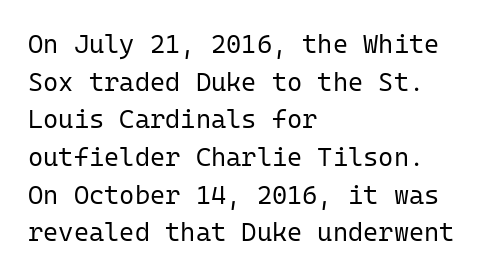
{"italic": "no", "bold": "no", "underline": "no", "align": "left", "line_spacing": "normal", "line_spacing_ratio": 1.45, "letter_spacing": "normal", "letter_spacing_em": 0.0, "glyph_px": 26}
